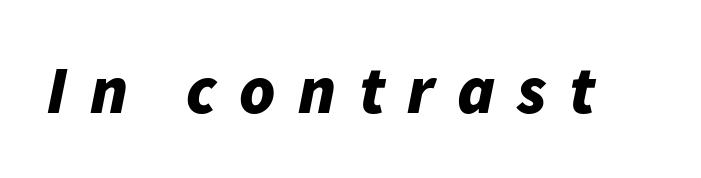
Q: Is the text bold? A: Yes.
Q: Is the text italic (slanted)? A: Yes, it leans right by about 11 degrees.
Q: Is the text underlined? A: No.
Q: Is the spacing between letters normal or unusually wide? A: Unusually wide.
Q: Width (condensed, normal, or wide)? A: Normal.
Q: Stroke contrast? A: Low.
Q: x-height? A: Medium.
Q: Monospaced? A: No.
